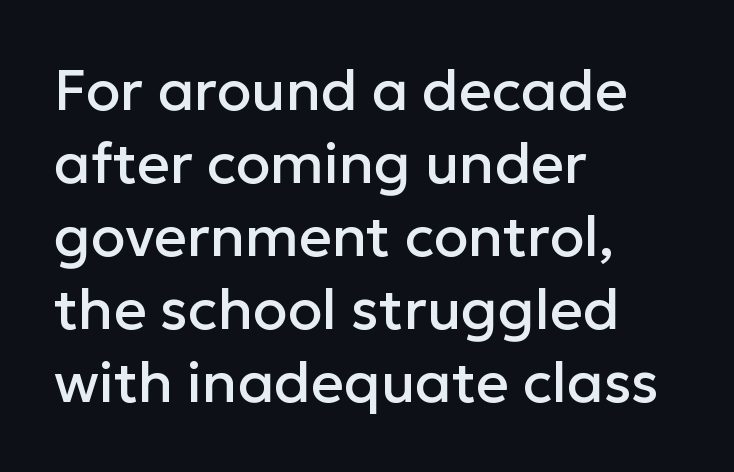
Q: Is the text italic (slanted)? A: No, it is upright.
Q: Is the typeface a serif or a sans-serif typeface? A: Sans-serif.
Q: Is the text underlined? A: No.
Q: How is the paragraph aligned? A: Left-aligned.
Q: Is the spacing between letters normal or unusually wide? A: Normal.
Q: Is the spacing between lines tight, normal or loose? A: Normal.
Q: Width (condensed, normal, or wide)? A: Normal.
Q: Stroke contrast? A: Low.
Q: x-height? A: Medium.
Q: Monospaced? A: No.
